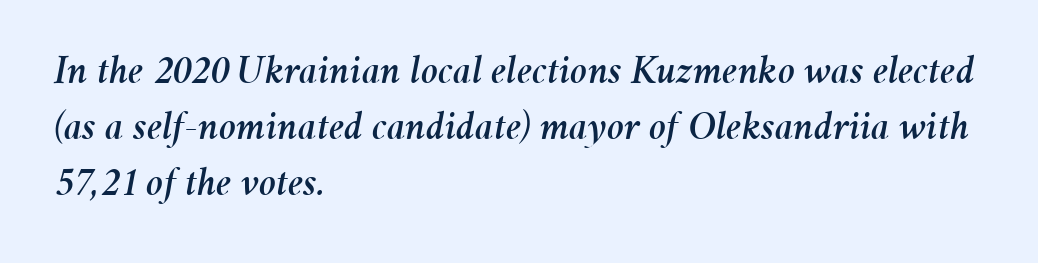
The image shows 41 px text type, italic (leaning right); set left-aligned, normal line spacing (1.37x), normal letter spacing, not underlined; medium stroke contrast and a medium x-height.
